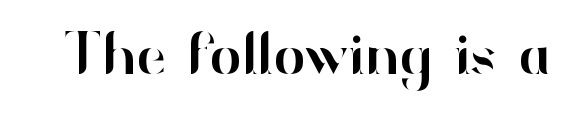
{"serif": "no", "italic": "no", "width": "normal", "stroke_contrast": "high", "x_height": "small", "monospaced": "no", "underline": "no", "letter_spacing": "normal", "letter_spacing_em": 0.0, "glyph_px": 60}
